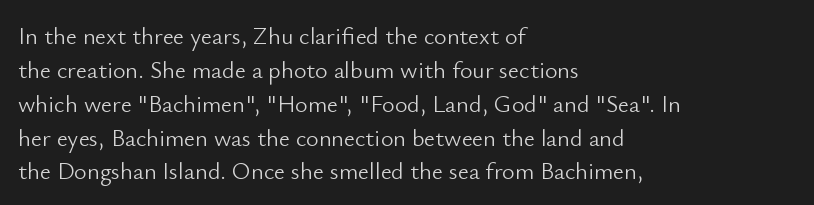
The image shows 24 px text type, upright; set left-aligned, normal line spacing (1.41x), normal letter spacing, not underlined.
